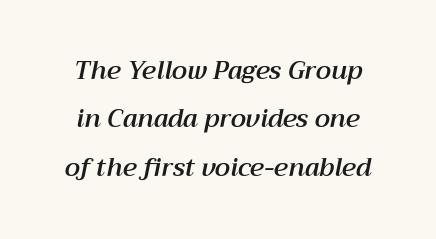
Observe the ordinary spacing: letters are neighbours, not strangers. Check the space under the baseline: it is left empty. If you drew a line through each stem, it would be angled. Leading is clearly above the norm, producing a sparse column.
